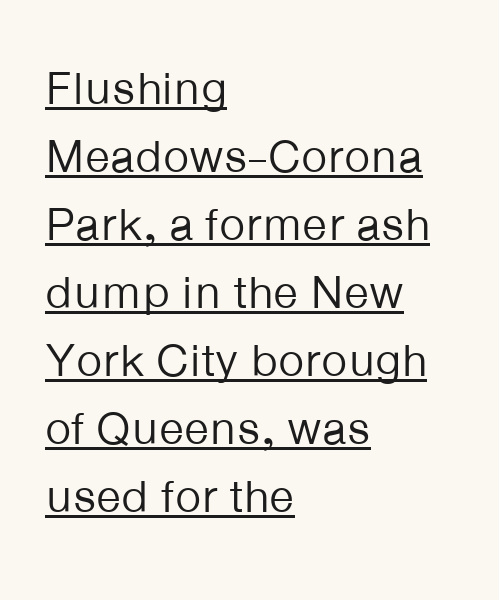
The tracking reads as untouched default to a designer's eye. The setting favours the left margin, as ordinary paragraphs usually do. Is this a fixed-width face? No — the glyphs have proportional, varying widths. Upright lettering throughout.
